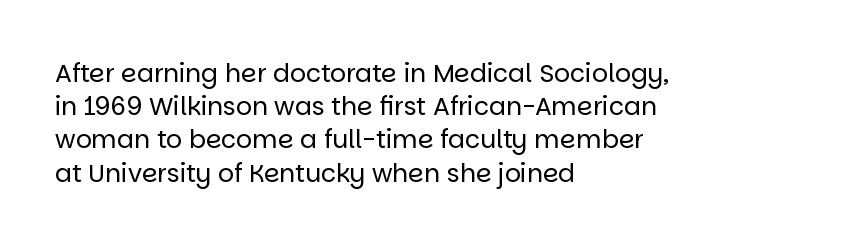
Q: Is the text bold? A: No.
Q: Is the text italic (slanted)? A: No, it is upright.
Q: Is the text underlined? A: No.
Q: How is the paragraph aligned? A: Left-aligned.
Q: Is the spacing between letters normal or unusually wide? A: Normal.
Q: Is the spacing between lines tight, normal or loose? A: Normal.
